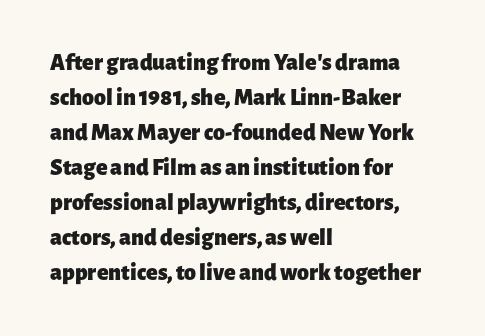
{"italic": "no", "bold": "yes", "underline": "no", "align": "left", "line_spacing": "normal", "line_spacing_ratio": 1.46, "letter_spacing": "normal", "letter_spacing_em": 0.0, "glyph_px": 24}
